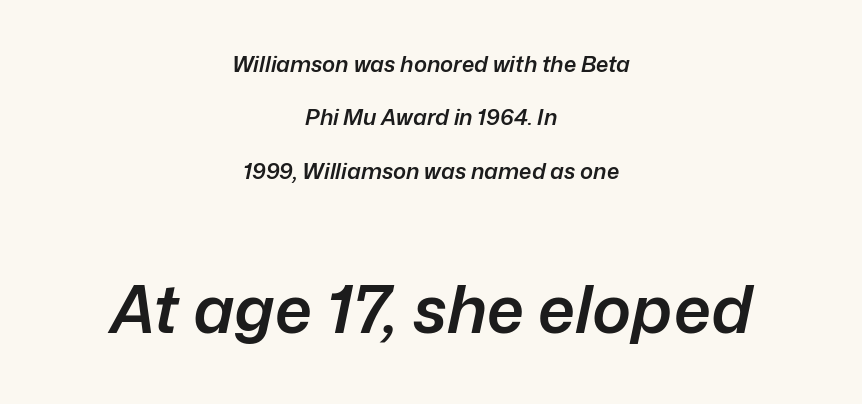
{"italic": "yes", "lean": "right", "slant_degrees": 12, "bold": "semi", "weight": "semibold", "width": "normal", "stroke_contrast": "low", "x_height": "medium", "monospaced": "no", "underline": "no", "align": "center", "line_spacing": "loose", "line_spacing_ratio": 2.43, "letter_spacing": "normal", "letter_spacing_em": 0.0, "larger_block": "second", "size_ratio": 3.0, "glyph_px": 66}
